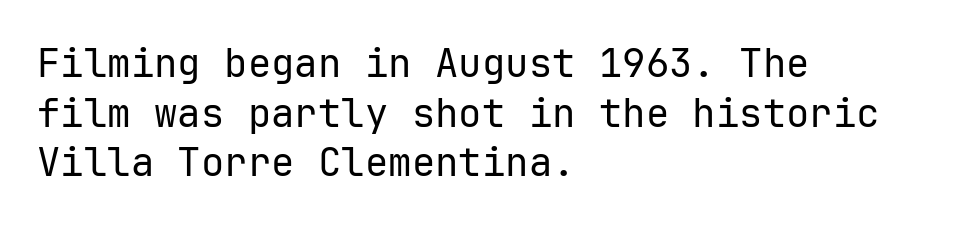
The image shows 39 px regular-weight sans-serif type, upright, monospaced; set left-aligned, normal line spacing (1.27x), normal letter spacing, not underlined; low stroke contrast and a medium x-height.
